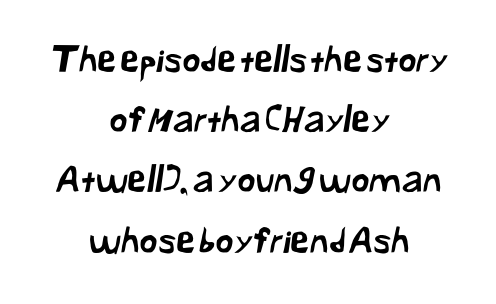
Q: Is the typeface a serif or a sans-serif typeface? A: Sans-serif.
Q: Is the text underlined? A: No.
Q: How is the paragraph aligned? A: Centered.
Q: Is the spacing between letters normal or unusually wide? A: Normal.
Q: Width (condensed, normal, or wide)? A: Normal.
Q: Stroke contrast? A: Low.
Q: x-height? A: Medium.
Q: Monospaced? A: No.
